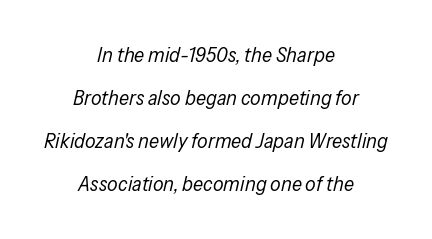
Rule under the text: the space is simply empty. Leftover space on each line is divided equally before and after the words. Widely set lines give the paragraph a tall, airy silhouette. Looking at the ascenders, they clearly lean. Letters have the restrained weight of plain body copy at most.
